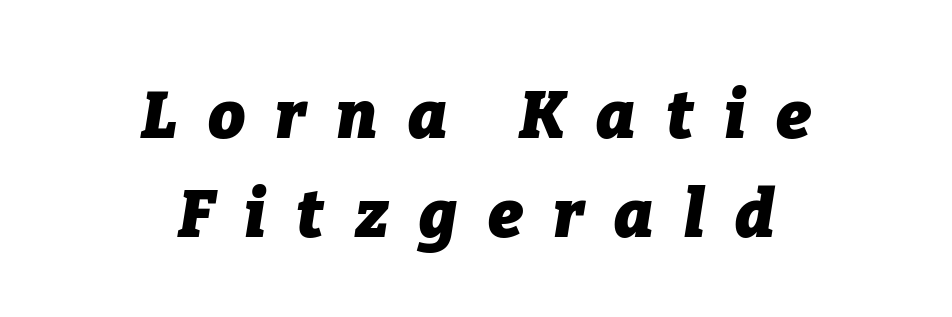
{"italic": "yes", "lean": "right", "slant_degrees": 9, "bold": "yes", "weight": "heavy", "width": "normal", "stroke_contrast": "low", "x_height": "medium", "monospaced": "no", "underline": "no", "align": "center", "line_spacing": "normal", "line_spacing_ratio": 1.5, "letter_spacing": "wide", "letter_spacing_em": 0.46, "glyph_px": 66}
